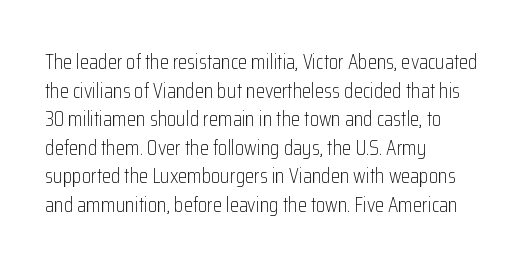
The image shows 21 px text type, upright; set left-aligned, normal line spacing (1.36x), normal letter spacing, not underlined.
